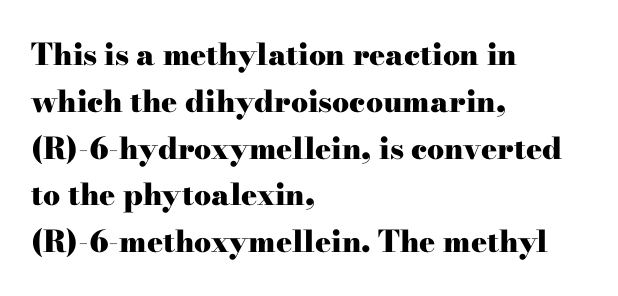
The image shows 30 px heavy, wide serif type, upright; set left-aligned, normal line spacing (1.56x), normal letter spacing, not underlined; high stroke contrast and a small x-height.
